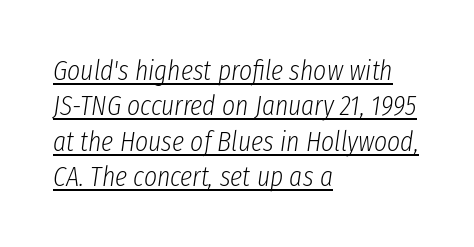
These lines are set flush left with a ragged right edge. The designer left line spacing at the default. The face used here is proportionally spaced, like ordinary book or web type. Does extra space separate the letters? No, they use regular spacing. Tall strokes in this sample are angled rather than plumb.
